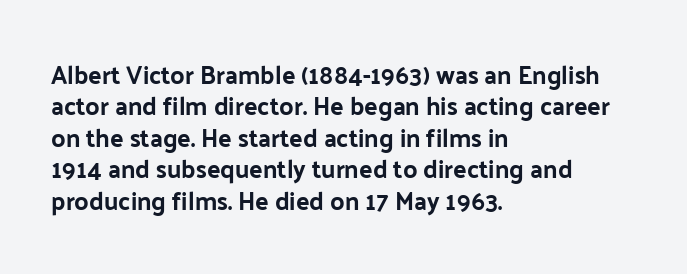
The space directly below the letters is spotless. Whoever set this chose a conventional vertical rhythm. The typesetter chose a ragged-right arrangement here. Posture: straight, roman, zero tilt. Standard letterfit; no display-style spreading of the glyphs.
